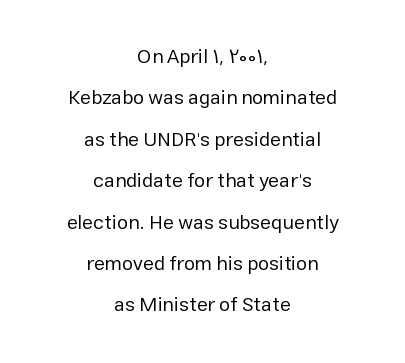
{"italic": "no", "bold": "no", "underline": "no", "align": "center", "line_spacing": "loose", "line_spacing_ratio": 2.07, "letter_spacing": "normal", "letter_spacing_em": 0.0, "glyph_px": 20}
